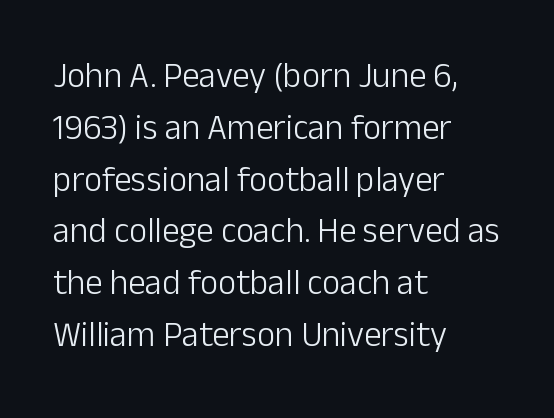
The image shows 35 px light sans-serif type, upright; set left-aligned, normal line spacing (1.48x), normal letter spacing, not underlined; low stroke contrast and a medium x-height.
